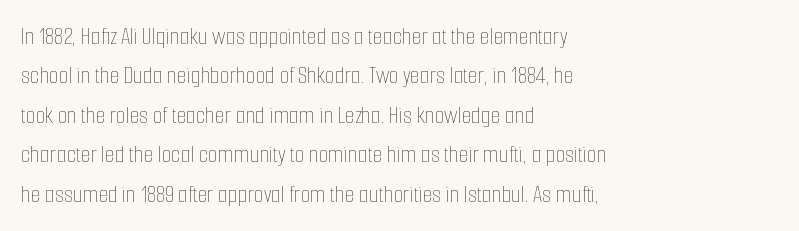
Q: Is the text bold? A: No.
Q: Is the text italic (slanted)? A: No, it is upright.
Q: Is the text underlined? A: No.
Q: How is the paragraph aligned? A: Left-aligned.
Q: Is the spacing between letters normal or unusually wide? A: Normal.
Q: Is the spacing between lines tight, normal or loose? A: Normal.
